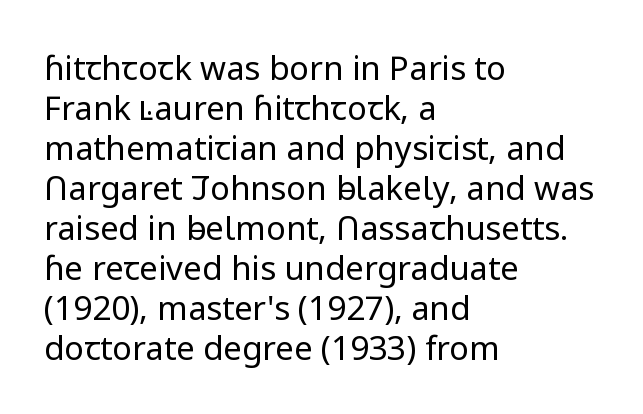
The face used here is proportionally spaced, like ordinary book or web type. The tracking reads as untouched default to a designer's eye. Style check: upright. The lines are quadded left.
